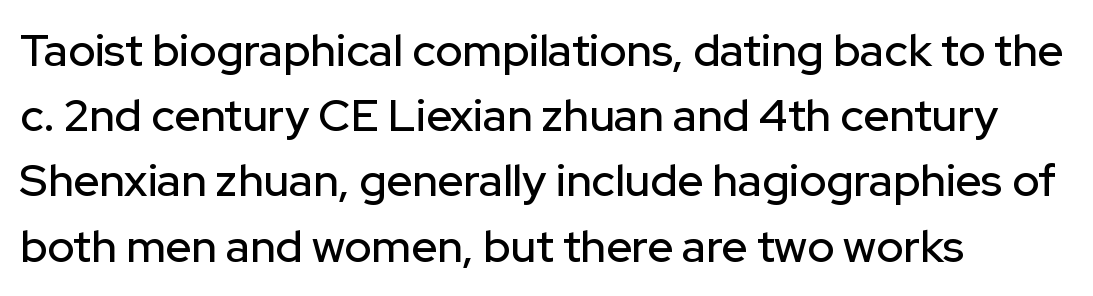
{"serif": "no", "italic": "no", "width": "normal", "stroke_contrast": "low", "x_height": "medium", "monospaced": "no", "underline": "no", "align": "left", "line_spacing": "normal", "line_spacing_ratio": 1.45, "letter_spacing": "normal", "letter_spacing_em": 0.0, "glyph_px": 45}
